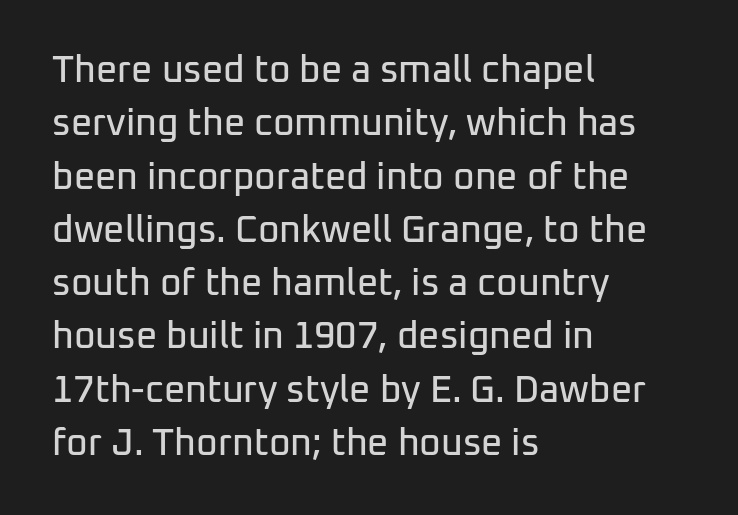
Q: Is the text italic (slanted)? A: No, it is upright.
Q: Is the typeface a serif or a sans-serif typeface? A: Sans-serif.
Q: Is the text underlined? A: No.
Q: How is the paragraph aligned? A: Left-aligned.
Q: Is the spacing between letters normal or unusually wide? A: Normal.
Q: Is the spacing between lines tight, normal or loose? A: Normal.
Q: Width (condensed, normal, or wide)? A: Normal.
Q: Stroke contrast? A: Low.
Q: x-height? A: Medium.
Q: Monospaced? A: No.
